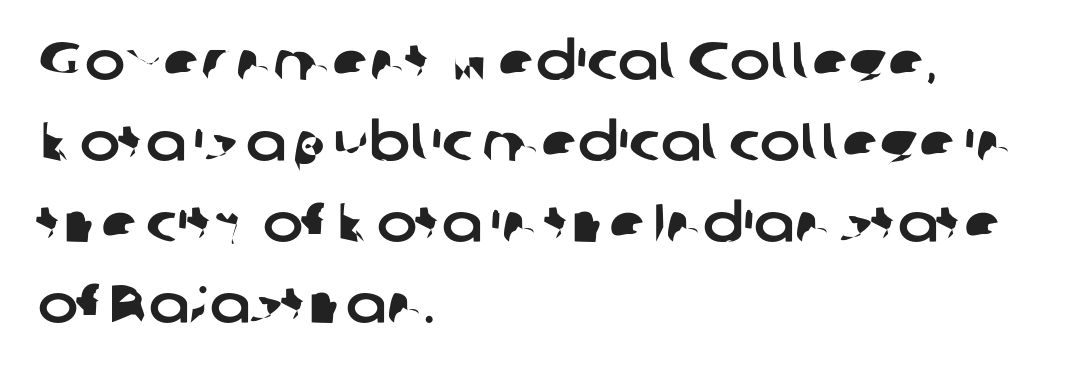
The paragraph has a hard left edge and a soft right edge. Observe the ordinary spacing: letters are neighbours, not strangers. Rows of type keep a routine distance in the vertical direction. Nobody drew a line under any word here.
